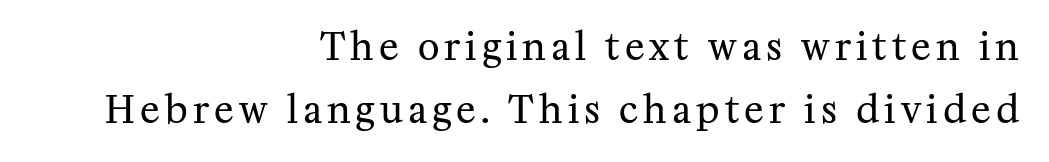
On a weight scale, this lands at 450 or below. Check where the strokes stop: tiny serifs finish them off. Looks like regular typesetting: each glyph gets only the width it needs. The string is rendered with underlining switched off. Visually the block forms a straight wall on the right and a jagged coastline on the left. Quick note: not italic, upright.
